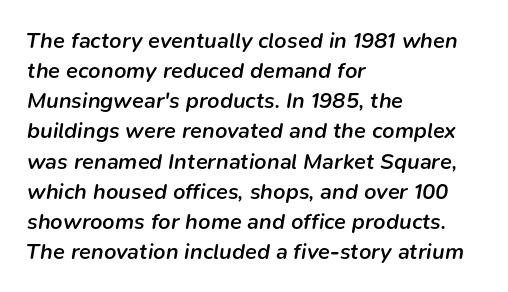
{"italic": "yes", "lean": "right", "slant_degrees": 9, "bold": "semi", "underline": "no", "align": "left", "line_spacing": "normal", "line_spacing_ratio": 1.37, "letter_spacing": "normal", "letter_spacing_em": 0.0, "glyph_px": 22}
